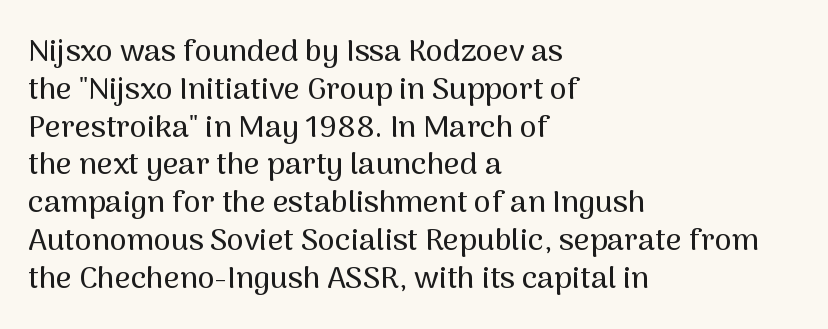
{"serif": "no", "italic": "no", "width": "normal", "stroke_contrast": "medium", "x_height": "medium", "monospaced": "no", "underline": "no", "align": "left", "line_spacing_ratio": 1.22, "letter_spacing": "normal", "letter_spacing_em": 0.0, "glyph_px": 31}
